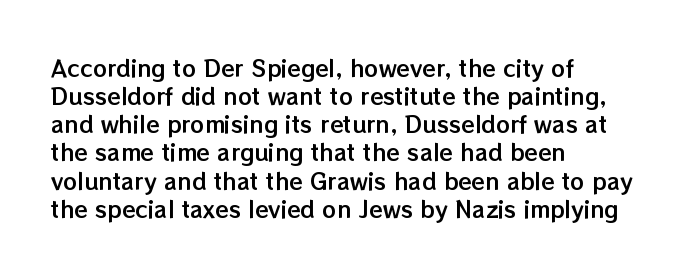
Q: Is the text italic (slanted)? A: No, it is upright.
Q: Is the text underlined? A: No.
Q: How is the paragraph aligned? A: Left-aligned.
Q: Is the spacing between letters normal or unusually wide? A: Normal.
Q: Is the spacing between lines tight, normal or loose? A: Normal.
